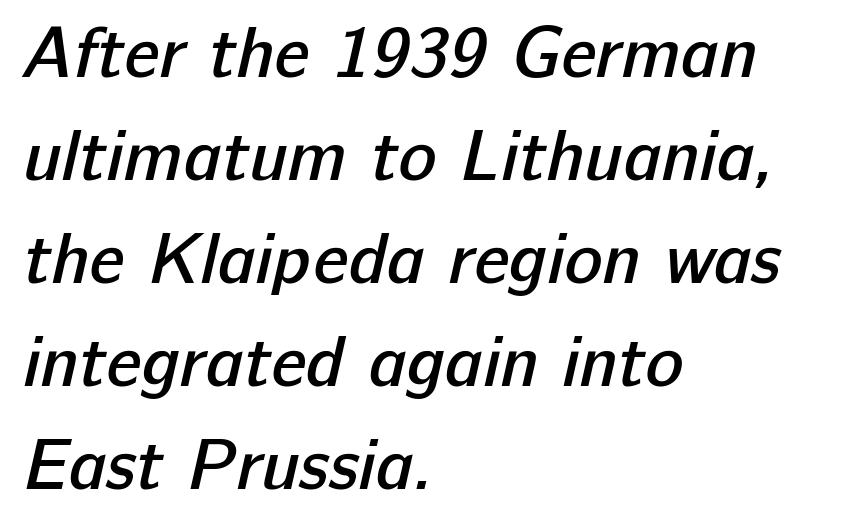
Visually the block forms a straight wall on the left and a jagged coastline on the right. In terms of leading, this rendering sits right in the middle. The designer went with a sans here, leaving each stem footless. Character widths vary here, with narrow letters taking less room than wide ones.
